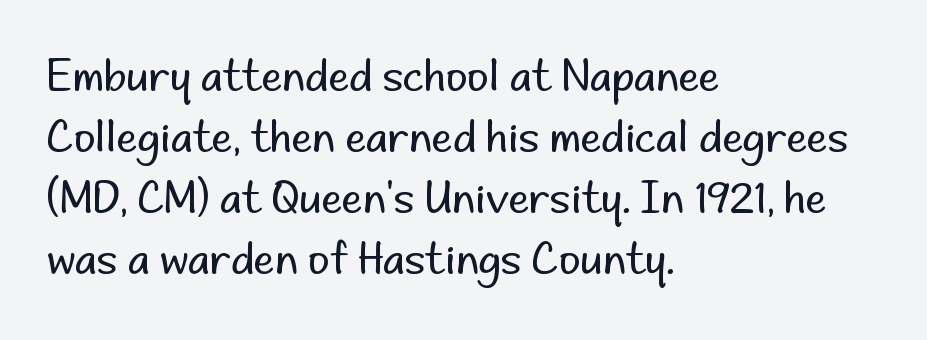
Q: Is the text bold? A: No.
Q: Is the text italic (slanted)? A: No, it is upright.
Q: Is the typeface a serif or a sans-serif typeface? A: Sans-serif.
Q: Is the text underlined? A: No.
Q: How is the paragraph aligned? A: Left-aligned.
Q: Is the spacing between letters normal or unusually wide? A: Normal.
Q: Is the spacing between lines tight, normal or loose? A: Normal.
Q: Width (condensed, normal, or wide)? A: Normal.
Q: Stroke contrast? A: Low.
Q: x-height? A: Small.
Q: Monospaced? A: No.
